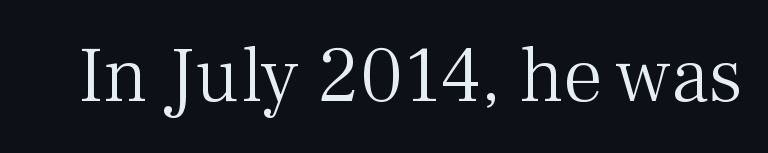
The image shows 79 px light serif type, upright; set normal letter spacing, not underlined; medium stroke contrast and a medium x-height.
